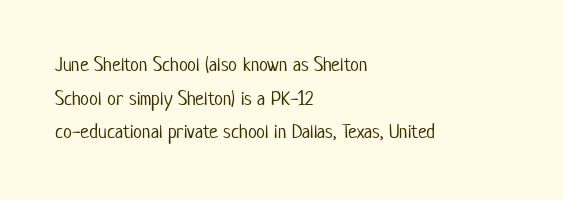
{"italic": "no", "bold": "no", "underline": "no", "align": "left", "line_spacing": "normal", "line_spacing_ratio": 1.68, "letter_spacing": "normal", "letter_spacing_em": 0.0, "glyph_px": 20}
